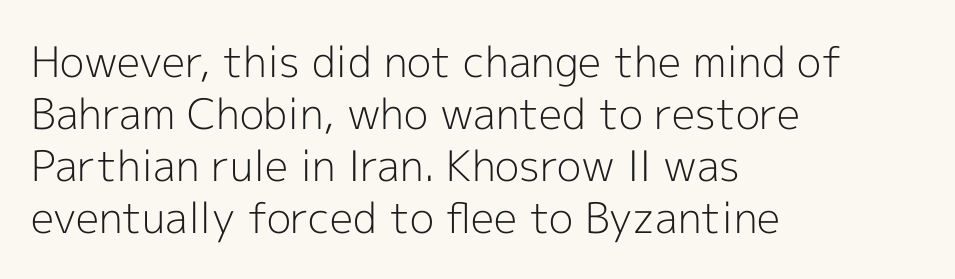
The image shows 42 px light sans-serif type, upright; set left-aligned, line spacing 1.24x, normal letter spacing, not underlined; a medium x-height.
